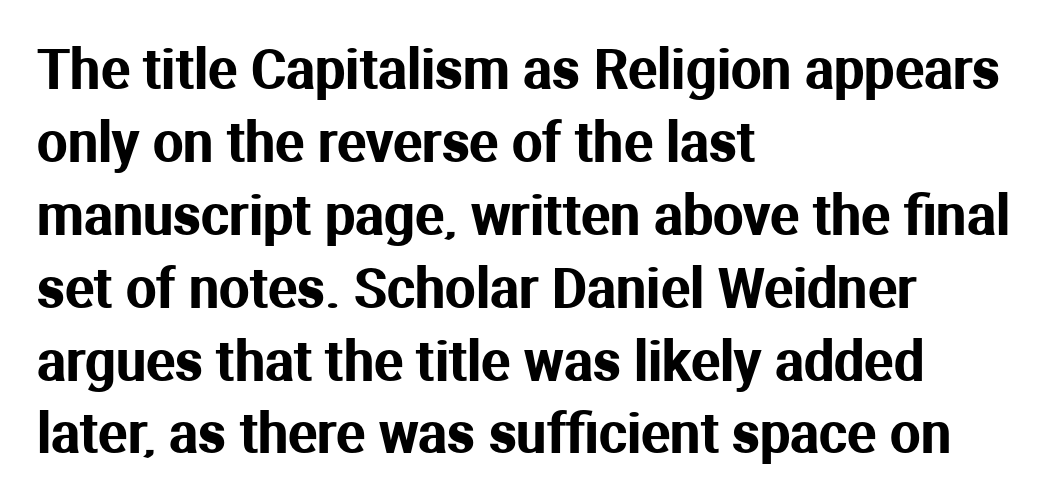
{"serif": "no", "italic": "no", "width": "normal", "stroke_contrast": "medium", "x_height": "medium", "monospaced": "no", "underline": "no", "align": "left", "line_spacing": "normal", "line_spacing_ratio": 1.35, "letter_spacing": "normal", "letter_spacing_em": 0.0, "glyph_px": 54}
